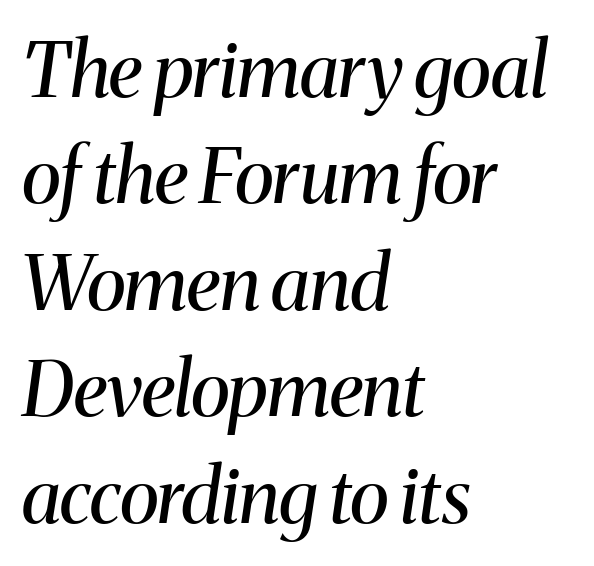
{"serif": "yes", "italic": "yes", "lean": "right", "slant_degrees": 8, "bold": "no", "weight": "regular", "width": "normal", "stroke_contrast": "medium", "x_height": "medium", "monospaced": "no", "underline": "no", "align": "left", "line_spacing": "normal", "line_spacing_ratio": 1.4, "letter_spacing": "normal", "letter_spacing_em": 0.0, "glyph_px": 76}
